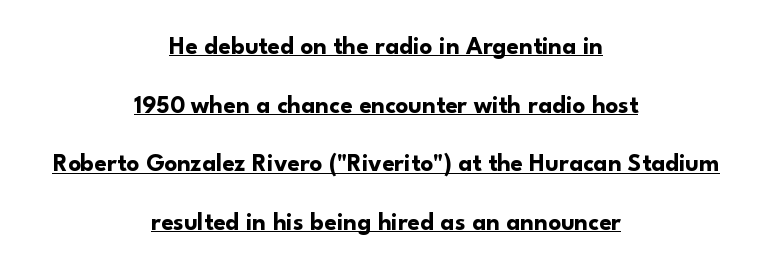
Q: Is the text bold? A: Yes.
Q: Is the text italic (slanted)? A: No, it is upright.
Q: Is the text underlined? A: Yes.
Q: How is the paragraph aligned? A: Centered.
Q: Is the spacing between letters normal or unusually wide? A: Normal.
Q: Is the spacing between lines tight, normal or loose? A: Loose.
